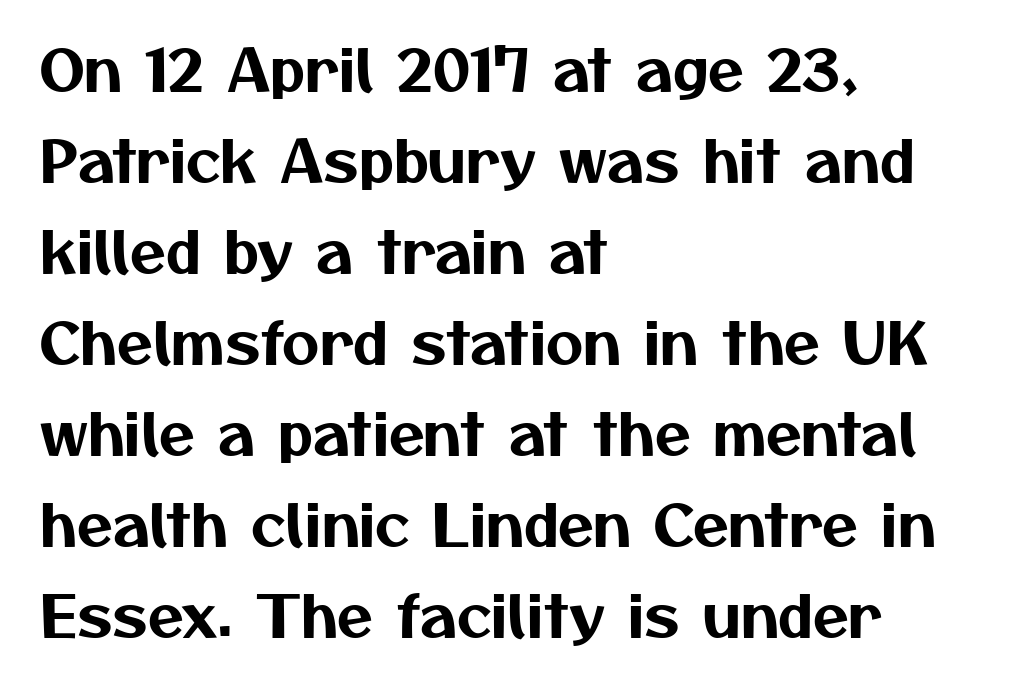
Reading down the block, your eye returns to a fixed left position each line. The rows are spaced the way most documents space them. Quick note: underline off. Glyph-to-glyph distance matches everyday printed text. Nothing sits at the stroke ends, so this counts as sans-serif.
